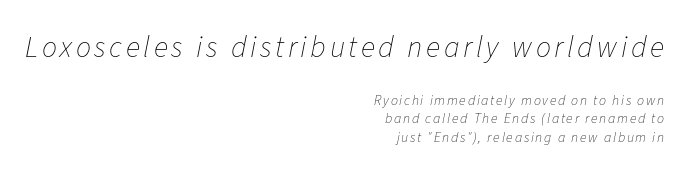
The image shows 30 px thin type, italic (leaning right); set right-aligned, normal line spacing (1.32x), not underlined; the first (top) block is 2.14x larger; low stroke contrast and a medium x-height.
